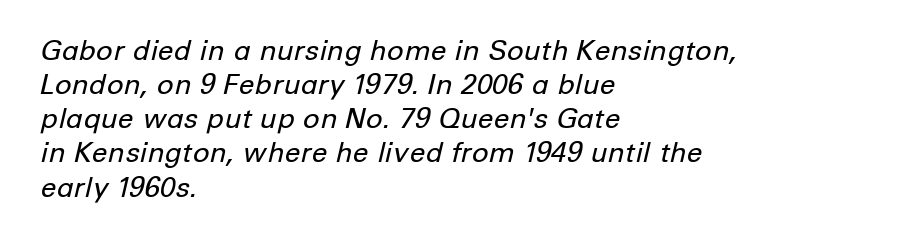
{"italic": "yes", "lean": "right", "slant_degrees": 12, "bold": "no", "weight": "regular", "width": "normal", "stroke_contrast": "low", "x_height": "medium", "monospaced": "no", "underline": "no", "align": "left", "line_spacing_ratio": 1.22, "letter_spacing": "normal", "letter_spacing_em": 0.0, "glyph_px": 28}
